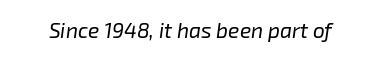
Q: Is the text bold? A: No.
Q: Is the text italic (slanted)? A: Yes, it leans right by about 8 degrees.
Q: Is the text underlined? A: No.
Q: Is the spacing between letters normal or unusually wide? A: Normal.
